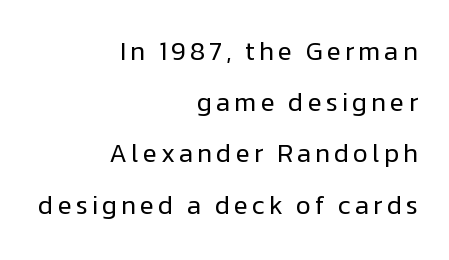
{"italic": "no", "bold": "no", "underline": "no", "align": "right", "line_spacing": "loose", "line_spacing_ratio": 1.97, "glyph_px": 26}
